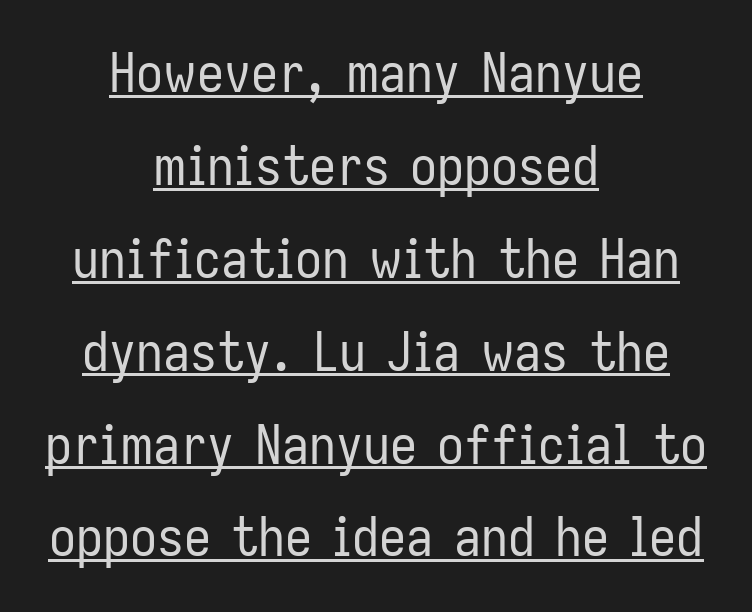
The image shows 54 px regular-weight, condensed sans-serif type, upright; set centered, line spacing 1.72x, normal letter spacing, underlined; low stroke contrast and a medium x-height.
